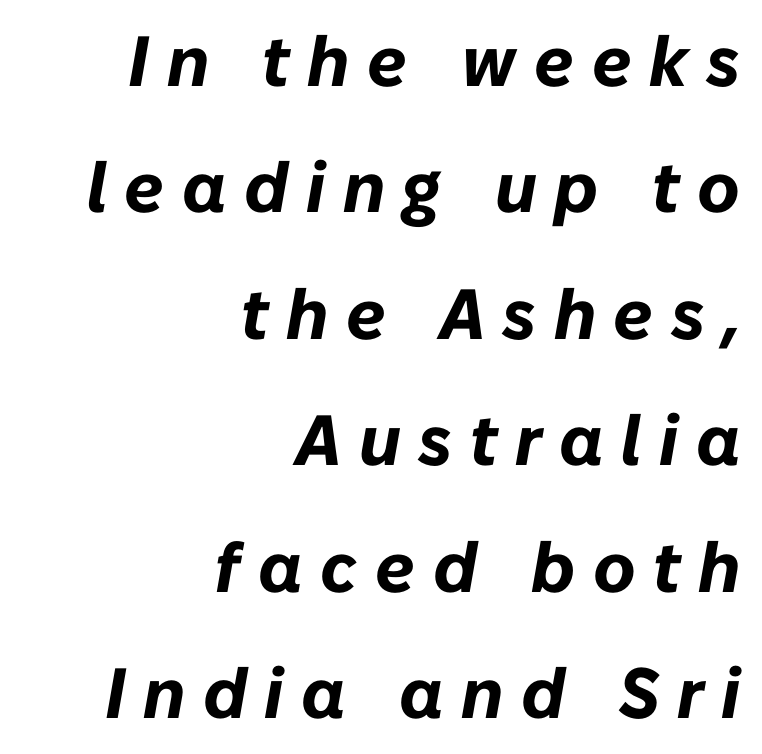
The image shows 71 px bold type, italic (leaning right); set right-aligned, line spacing 1.78x, unusually wide letter spacing (+0.25 em), not underlined; low stroke contrast and a medium x-height.
